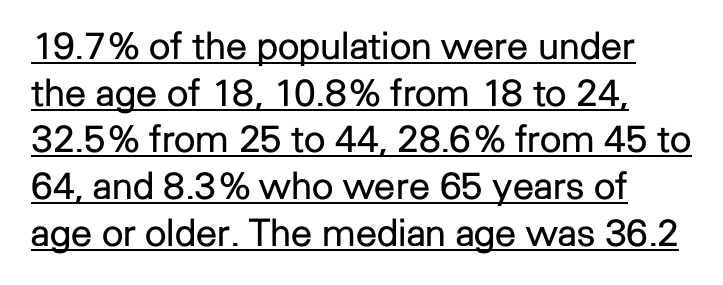
Rendered with straight, roman letterforms. The type family on display is of the sans-serif kind. Think of a printed novel: that variable character pitch is what you see here. No letter is thick-stroked: the sample isn't bold.
